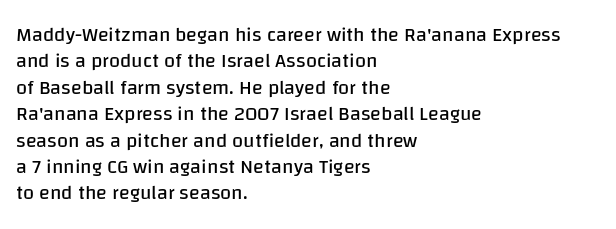
Characters remain perfectly vertical along every line. Rows of type keep a routine distance in the vertical direction. The face looks like a standard text weight, possibly lighter. Letter spacing: default. Each row of text sits above clean, open space.
